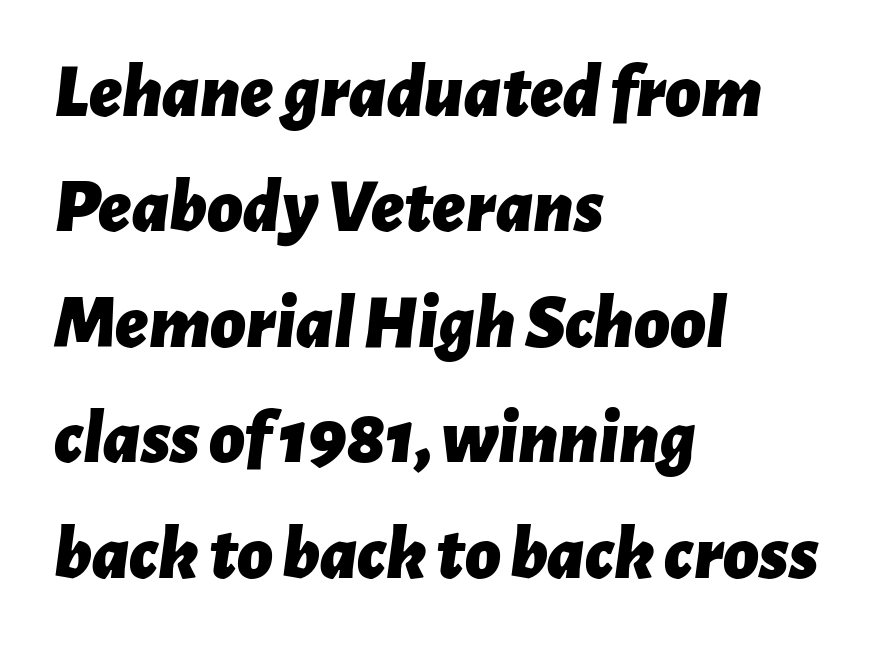
The image shows 77 px bold type, italic (leaning right); set left-aligned, normal line spacing (1.5x), normal letter spacing, not underlined; low stroke contrast and a medium x-height.
